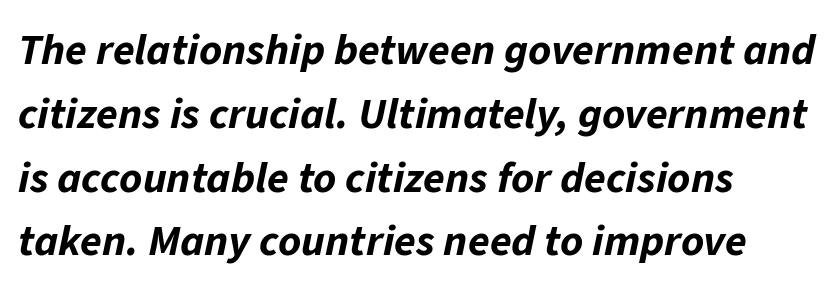
Compared with typical paragraphs, the rows here are spaced about the same. The rag falls on the right side of this text block. The face used here has the dense, thick strokes of a bold. The letters advance in unequal steps, a hallmark of proportional type.
